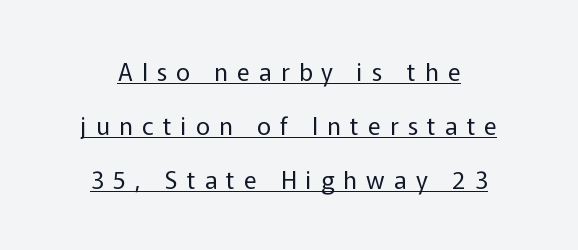
Weight class: somewhere from thin through regular. Compared with typical body copy, the letter spacing here is much looser. Upright lettering throughout. Horizontally, the lines are justified to the midpoint only.
